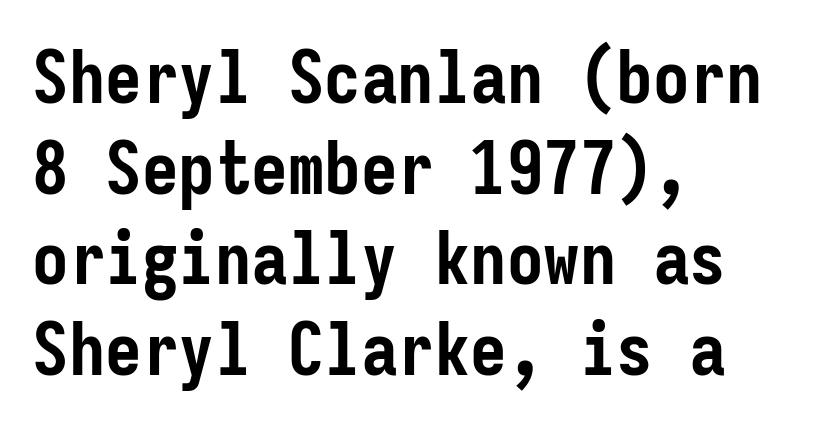
In terms of posture, this sample is upright. Is the letter spacing exaggerated? No — it looks like the ordinary default. The ragged edge is on the right, which tells us the setting is flush left. The text was rendered using a sans face with plain stroke endings. These lines carry a lot of weight — the face is fully bold.
